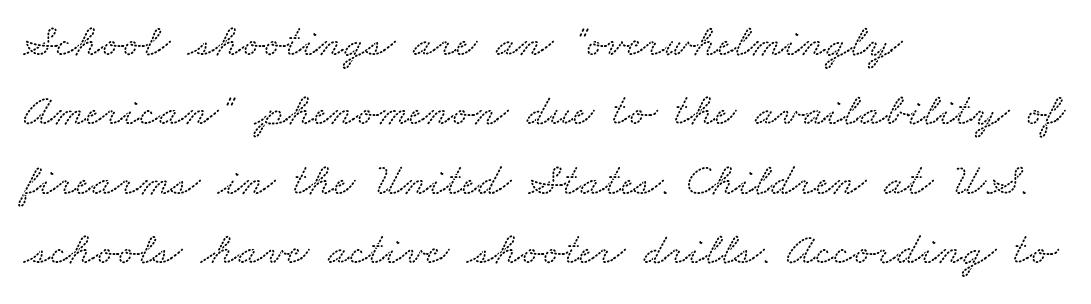
{"serif": "yes", "width": "wide", "stroke_contrast": "medium", "x_height": "small", "monospaced": "no", "underline": "no", "align": "left", "line_spacing": "normal", "line_spacing_ratio": 1.51, "letter_spacing": "normal", "letter_spacing_em": 0.0, "glyph_px": 46}
